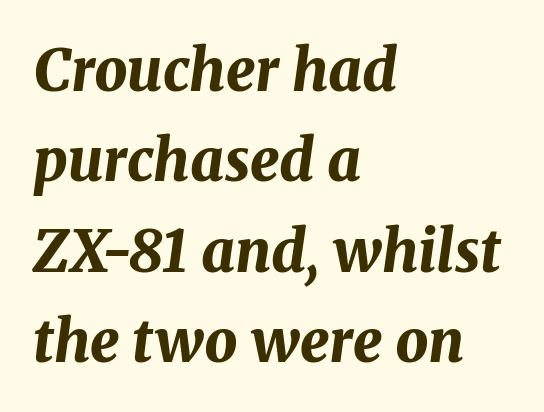
The image shows 58 px bold type, italic (leaning right); set left-aligned, normal line spacing (1.56x), normal letter spacing, not underlined; medium stroke contrast and a medium x-height.
